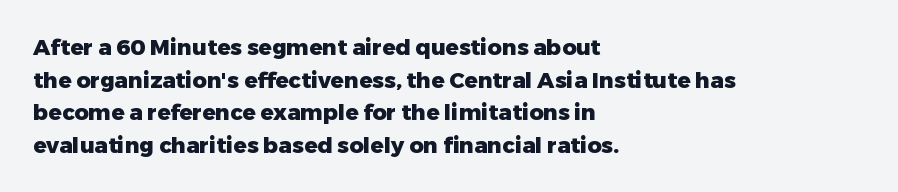
Q: Is the text bold? A: Yes.
Q: Is the text italic (slanted)? A: No, it is upright.
Q: Is the text underlined? A: No.
Q: How is the paragraph aligned? A: Left-aligned.
Q: Is the spacing between letters normal or unusually wide? A: Normal.
Q: Is the spacing between lines tight, normal or loose? A: Normal.
